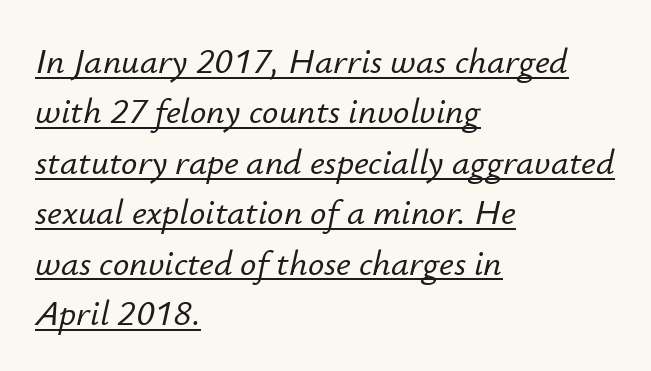
Each letter keeps its own natural width here, so spacing adapts to shape. Quick note: italic. Line starts are locked; line ends wander. Compared with typical body copy, the letter spacing here is the same.
